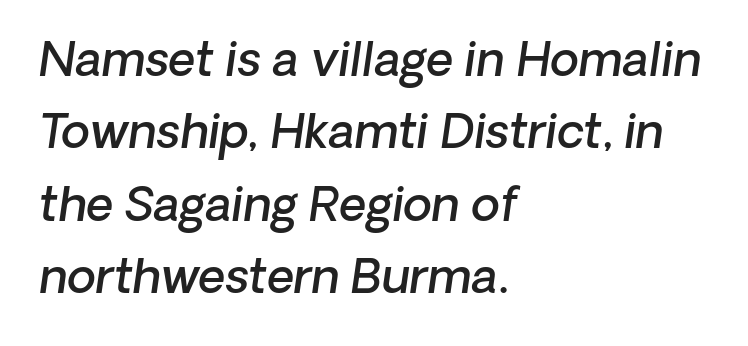
The image shows 47 px semibold type, italic (leaning right); set left-aligned, normal line spacing (1.54x), normal letter spacing, not underlined; low stroke contrast and a medium x-height.
